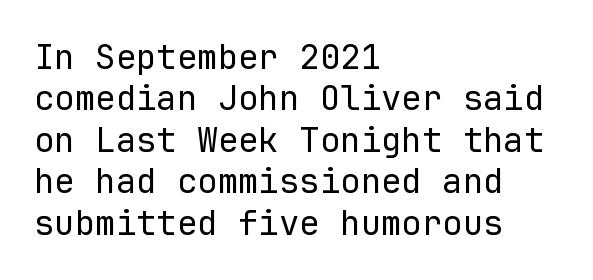
Just letters on the line, the space beneath them empty. These lines are composed in type without serifs. Tracking value appears to be zero — textbook default spacing. The font sits on the lighter half of the weight spectrum, regular included.
